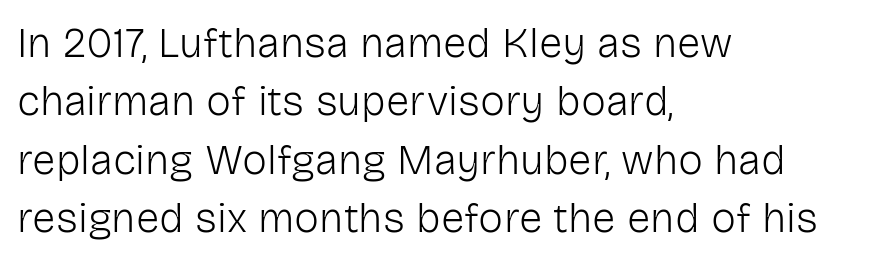
Compared with typical paragraphs, the rows here are spaced about the same. Has an underline been added? It has not. Unlike italic type, these characters show no tilt at all. Nothing unusual about the tracking: characters are spaced as the font intends.
